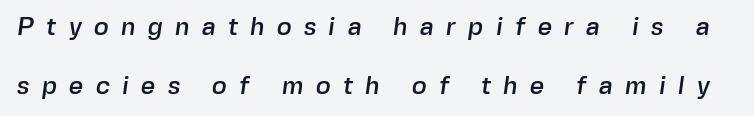
The image shows 25 px text type; set loose line spacing (2.37x), unusually wide letter spacing (+0.49 em), not underlined.
